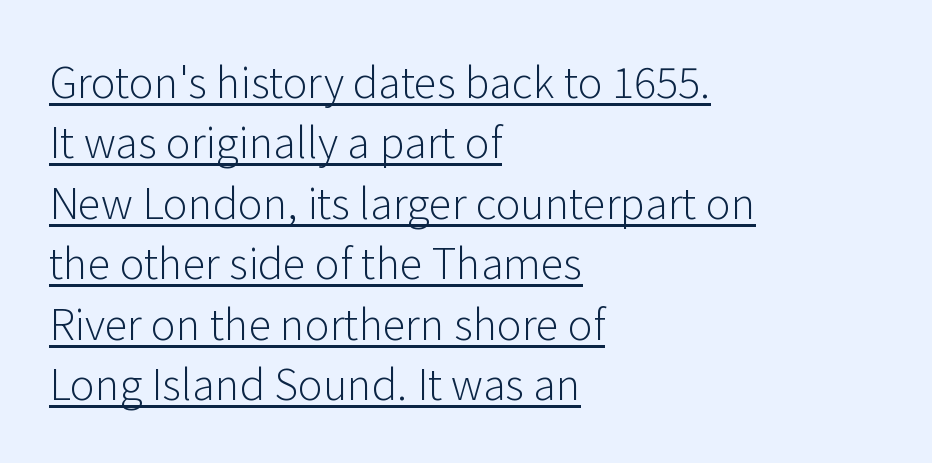
Q: Is the text bold? A: No.
Q: Is the text italic (slanted)? A: No, it is upright.
Q: Is the typeface a serif or a sans-serif typeface? A: Sans-serif.
Q: Is the text underlined? A: Yes.
Q: How is the paragraph aligned? A: Left-aligned.
Q: Is the spacing between letters normal or unusually wide? A: Normal.
Q: Is the spacing between lines tight, normal or loose? A: Normal.
Q: Width (condensed, normal, or wide)? A: Normal.
Q: Stroke contrast? A: Low.
Q: x-height? A: Medium.
Q: Monospaced? A: No.
